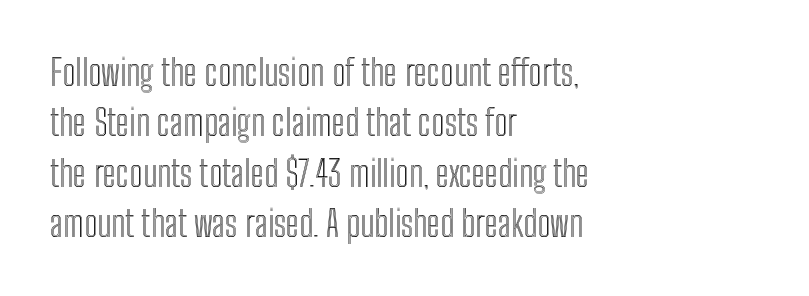
Q: Is the text italic (slanted)? A: No, it is upright.
Q: Is the text underlined? A: No.
Q: How is the paragraph aligned? A: Left-aligned.
Q: Is the spacing between letters normal or unusually wide? A: Normal.
Q: Is the spacing between lines tight, normal or loose? A: Normal.
Q: Width (condensed, normal, or wide)? A: Condensed.
Q: x-height? A: Medium.
Q: Monospaced? A: No.
